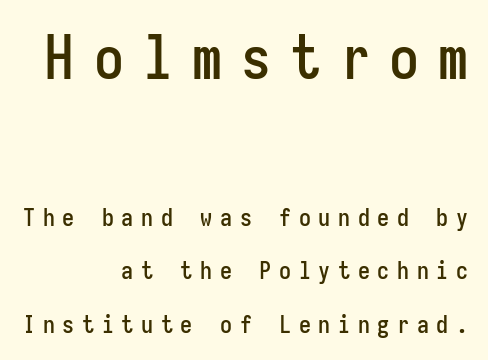
{"serif": "no", "italic": "no", "width": "condensed", "stroke_contrast": "low", "x_height": "medium", "monospaced": "yes", "underline": "no", "align": "right", "line_spacing": "loose", "line_spacing_ratio": 2.23, "letter_spacing": "wide", "letter_spacing_em": 0.32, "larger_block": "first", "size_ratio": 2.5, "glyph_px": 60}
